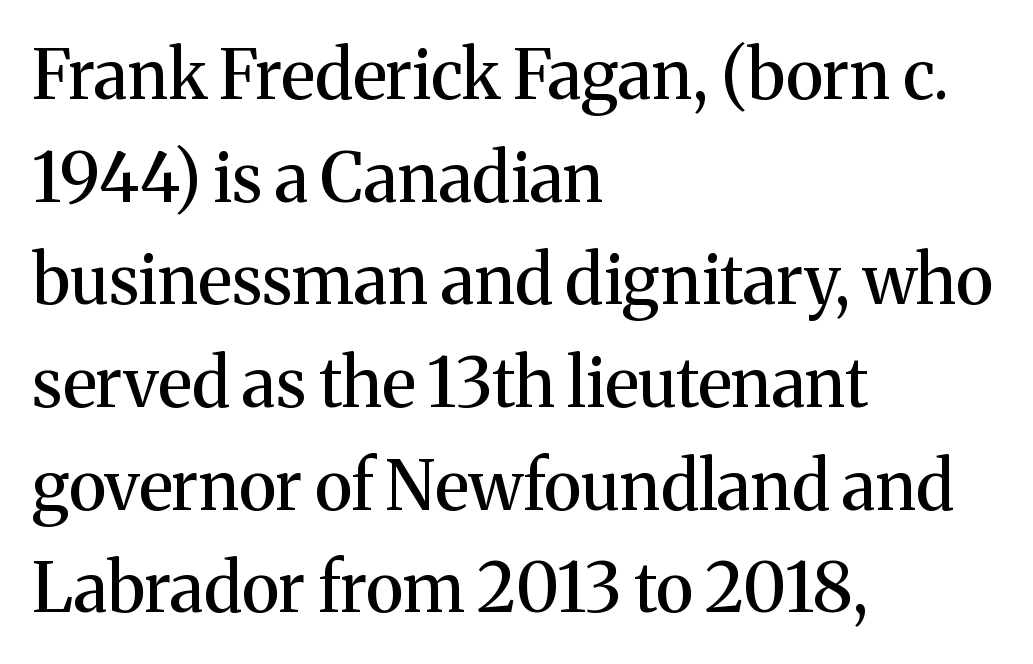
The image shows 68 px serif type, upright; set left-aligned, normal line spacing (1.51x), normal letter spacing, not underlined; medium stroke contrast and a medium x-height.
